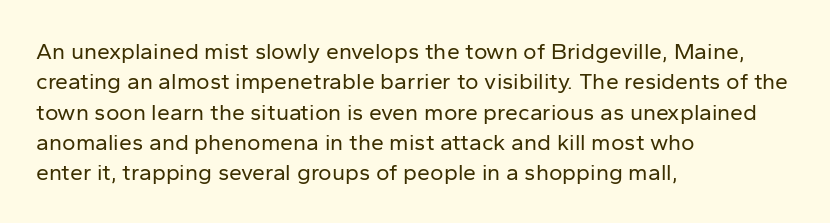
The image shows 23 px text type, upright; set left-aligned, normal line spacing (1.32x), normal letter spacing, not underlined.
